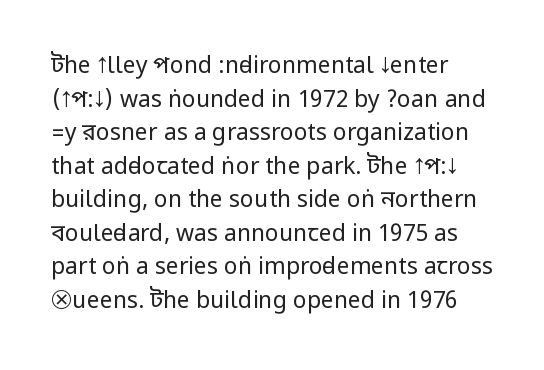
What stands out about the letter spacing? Nothing — it is the standard amount. Type without underlining. You can tell it's not italic because the verticals are truly vertical. Is there much room between lines? A standard amount, neither cramped nor airy.
